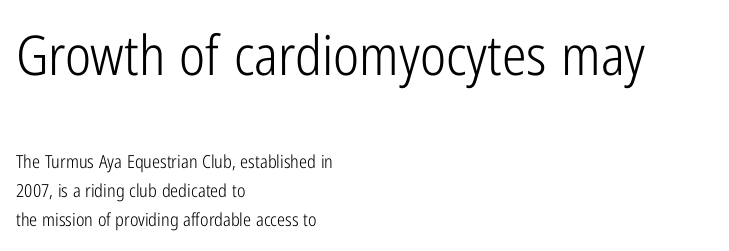
The image shows 55 px light, condensed sans-serif type, upright; set left-aligned, normal line spacing (1.6x), normal letter spacing, not underlined; the first (top) block is 3.06x larger; low stroke contrast and a medium x-height.
